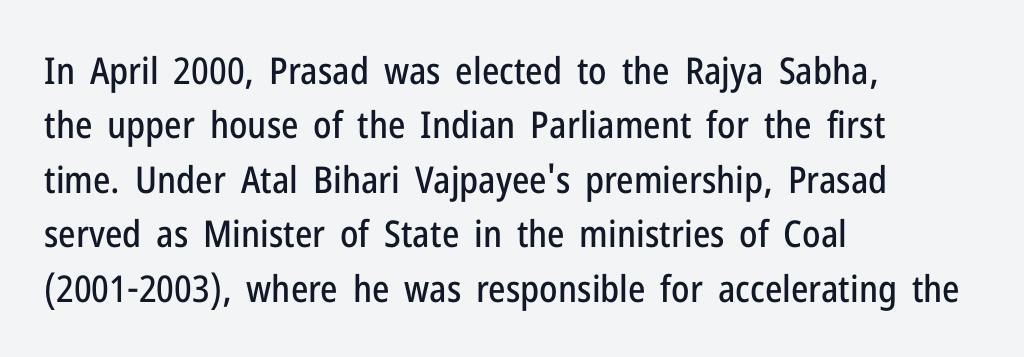
The image shows 37 px condensed sans-serif type, upright; set left-aligned, normal line spacing (1.47x), normal letter spacing, not underlined; low stroke contrast and a medium x-height.
